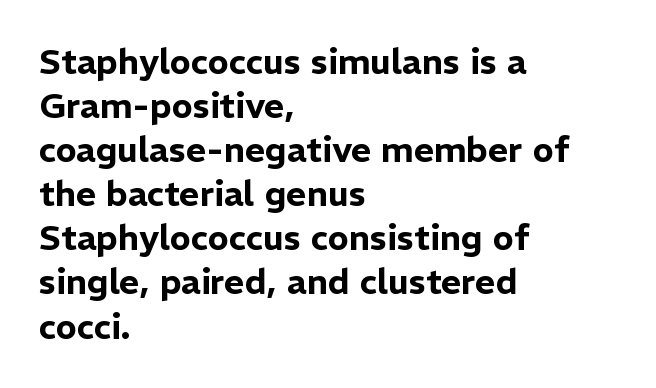
The image shows 35 px sans-serif type, upright; set left-aligned, normal line spacing (1.26x), normal letter spacing, not underlined; low stroke contrast and a medium x-height.
